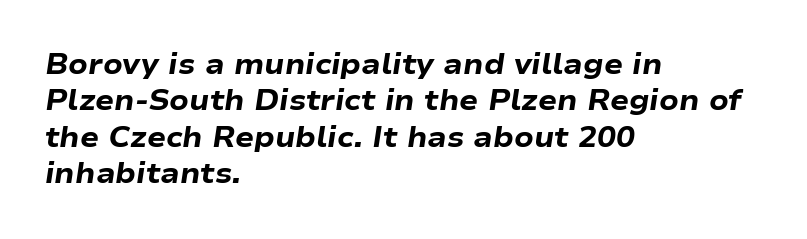
The image shows 28 px heavy, wide type, italic (leaning right); set left-aligned, normal line spacing (1.3x), normal letter spacing, not underlined; low stroke contrast and a medium x-height.
